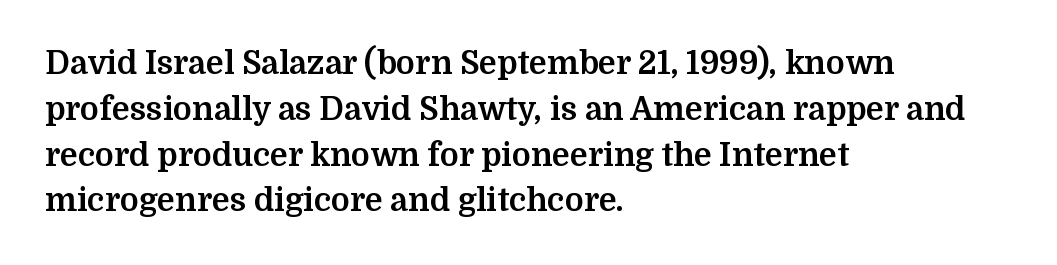
{"serif": "yes", "italic": "no", "bold": "yes", "weight": "bold", "width": "normal", "stroke_contrast": "medium", "x_height": "medium", "monospaced": "no", "underline": "no", "align": "left", "line_spacing": "normal", "line_spacing_ratio": 1.43, "letter_spacing": "normal", "letter_spacing_em": 0.0, "glyph_px": 32}
